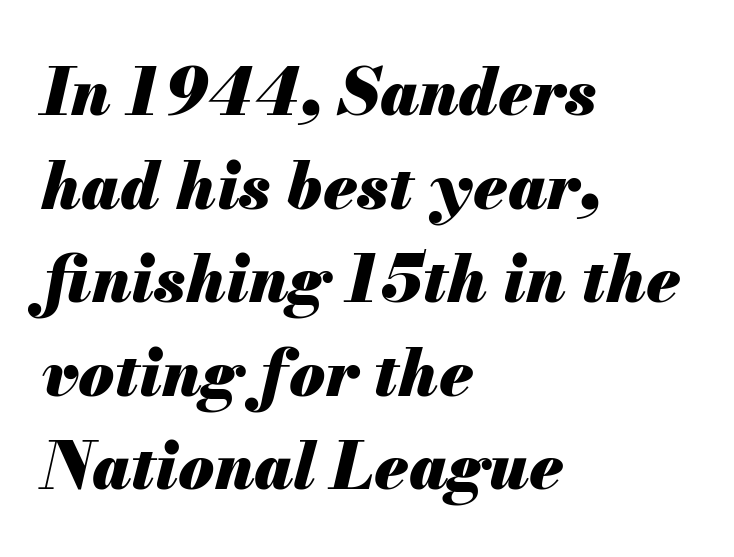
Q: Is the text bold? A: Yes.
Q: Is the text italic (slanted)? A: Yes, it leans right by about 13 degrees.
Q: Is the text underlined? A: No.
Q: How is the paragraph aligned? A: Left-aligned.
Q: Is the spacing between letters normal or unusually wide? A: Normal.
Q: Is the spacing between lines tight, normal or loose? A: Normal.
Q: Width (condensed, normal, or wide)? A: Normal.
Q: Stroke contrast? A: Medium.
Q: x-height? A: Small.
Q: Monospaced? A: No.
